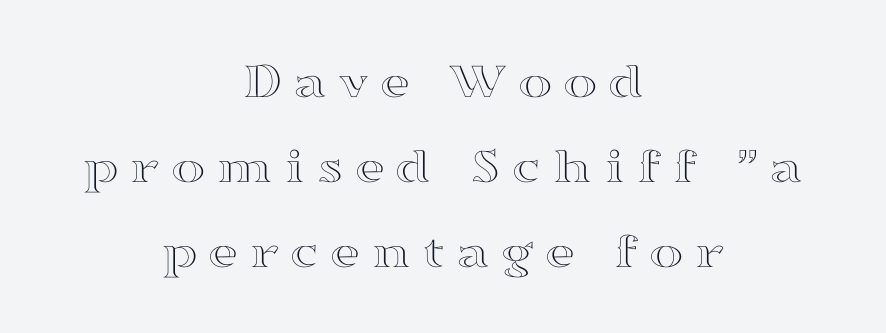
The image shows 52 px wide type, upright; set centered, normal line spacing (1.63x), unusually wide letter spacing (+0.21 em), not underlined; a medium x-height.
